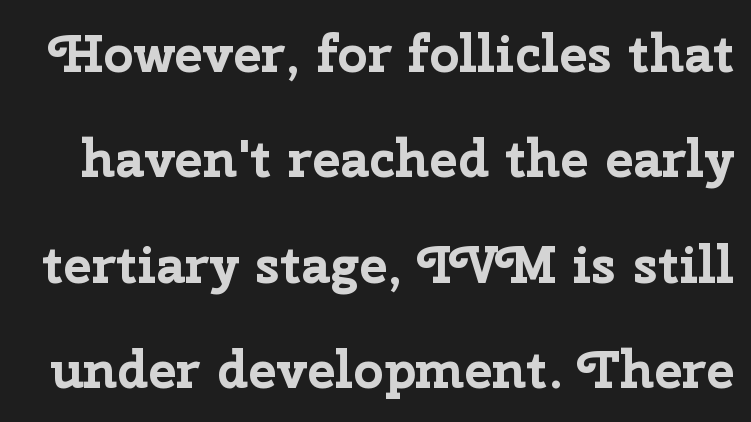
Q: Is the text bold? A: Yes.
Q: Is the text italic (slanted)? A: No, it is upright.
Q: Is the typeface a serif or a sans-serif typeface? A: Sans-serif.
Q: Is the text underlined? A: No.
Q: Is the spacing between letters normal or unusually wide? A: Normal.
Q: Is the spacing between lines tight, normal or loose? A: Loose.
Q: Width (condensed, normal, or wide)? A: Normal.
Q: Stroke contrast? A: Low.
Q: x-height? A: Medium.
Q: Monospaced? A: No.
